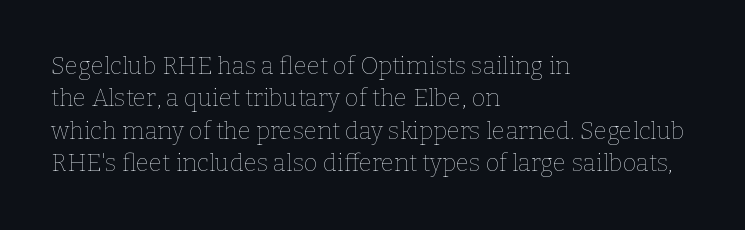
The image shows 24 px text type, upright; set left-aligned, normal line spacing (1.35x), normal letter spacing, not underlined.
